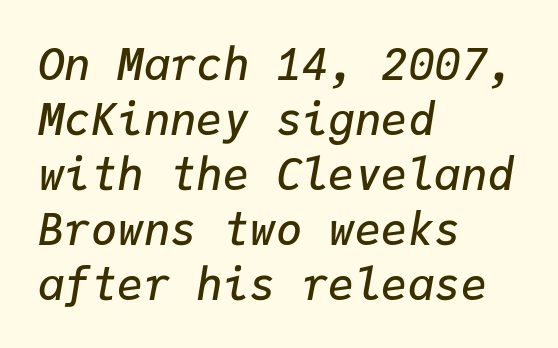
Semibold letterforms, between regular and bold. Teacher's note: observe the even left margin — that is flush-left alignment. The string is rendered with underlining switched off. The rendering uses typewriter-style spacing with identical character cells. A typesetter would call this zero additional tracking.
